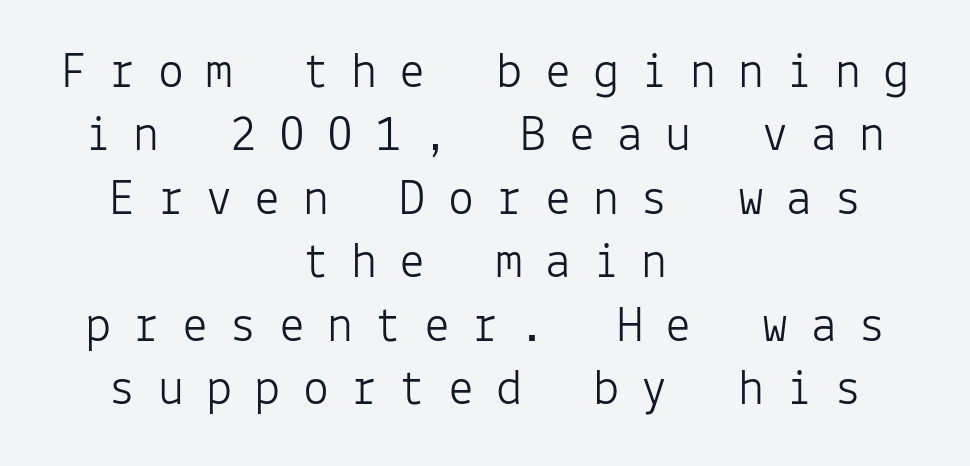
The image shows 52 px light sans-serif type, upright, monospaced; set centered, line spacing 1.22x, unusually wide letter spacing (+0.43 em), not underlined; low stroke contrast and a medium x-height.
